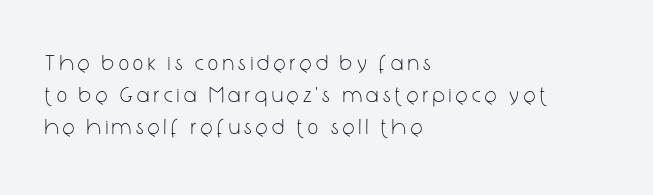
Q: Is the text bold? A: No.
Q: Is the text italic (slanted)? A: No, it is upright.
Q: Is the text underlined? A: No.
Q: How is the paragraph aligned? A: Left-aligned.
Q: Is the spacing between letters normal or unusually wide? A: Unusually wide.
Q: Is the spacing between lines tight, normal or loose? A: Normal.
